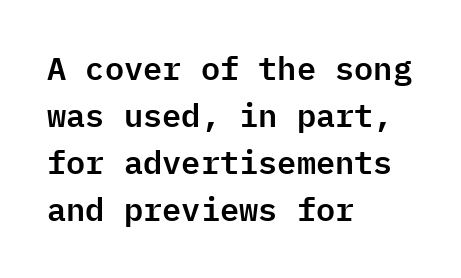
The image shows 32 px sans-serif type, upright, monospaced; set left-aligned, normal line spacing (1.47x), normal letter spacing, not underlined; low stroke contrast and a medium x-height.
